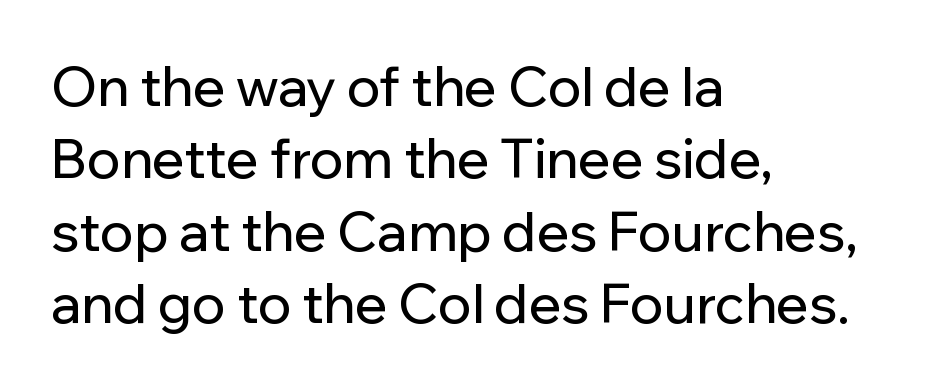
The rag falls on the right side of this text block. Words float on clear page, feet unadorned. Observe the ordinary spacing: letters are neighbours, not strangers. Interline gaps are of average width in this sample. The text was rendered using a sans face with plain stroke endings.
